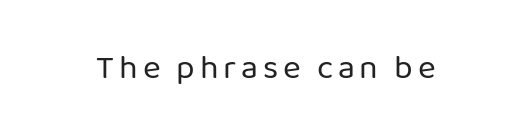
Heaviness? Minimal to ordinary, like unemphasized prose. Is this a sans? Yes — the strokes have no serifs. Descenders hang freely into open space. It's the straight-up-and-down kind of type.
